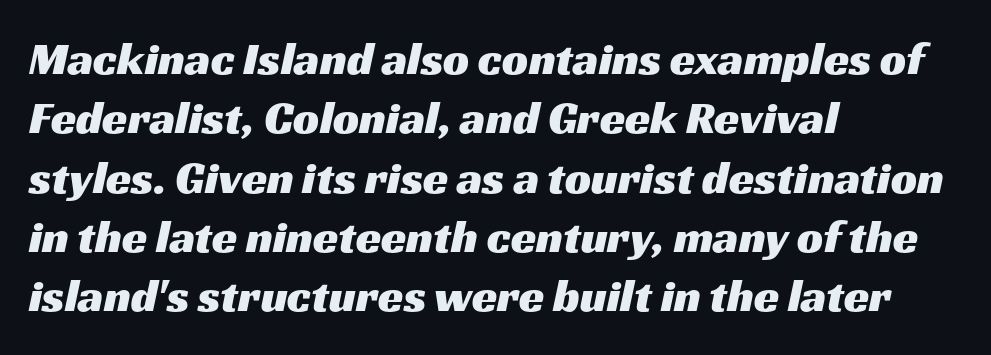
{"serif": "no", "width": "wide", "stroke_contrast": "medium", "x_height": "medium", "monospaced": "no", "underline": "no", "align": "left", "line_spacing": "normal", "line_spacing_ratio": 1.29, "letter_spacing": "normal", "letter_spacing_em": 0.0, "glyph_px": 46}
